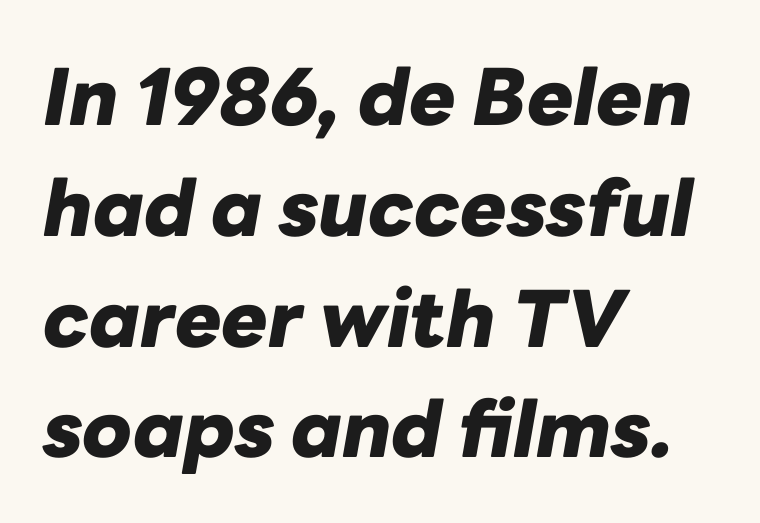
Q: Is the text bold? A: Yes.
Q: Is the text italic (slanted)? A: Yes, it leans right by about 10 degrees.
Q: Is the text underlined? A: No.
Q: How is the paragraph aligned? A: Left-aligned.
Q: Is the spacing between letters normal or unusually wide? A: Normal.
Q: Is the spacing between lines tight, normal or loose? A: Normal.
Q: Width (condensed, normal, or wide)? A: Normal.
Q: Stroke contrast? A: Low.
Q: x-height? A: Medium.
Q: Monospaced? A: No.
